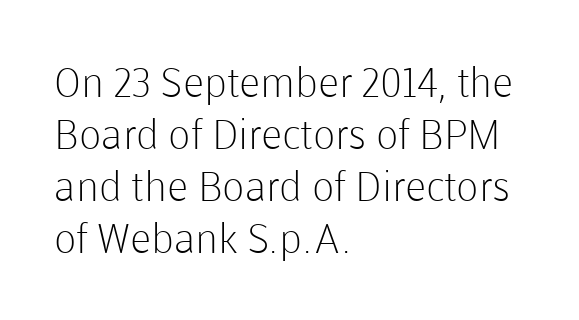
The image shows 41 px light sans-serif type, upright; set left-aligned, normal line spacing (1.27x), normal letter spacing, not underlined; low stroke contrast and a medium x-height.
